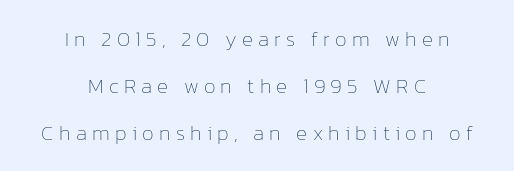
Q: Is the text bold? A: No.
Q: Is the text italic (slanted)? A: No, it is upright.
Q: Is the text underlined? A: No.
Q: How is the paragraph aligned? A: Centered.
Q: Is the spacing between letters normal or unusually wide? A: Unusually wide.
Q: Is the spacing between lines tight, normal or loose? A: Loose.
